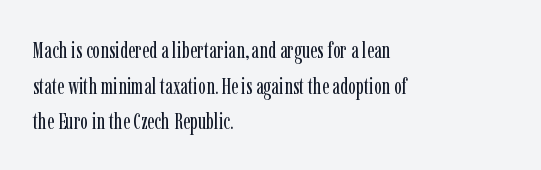
The image shows 23 px text type, upright; set left-aligned, normal line spacing (1.55x), normal letter spacing, not underlined.
